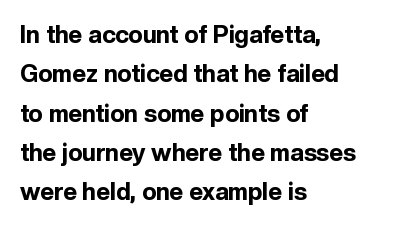
Honestly, there is no underline to notice here at all. Leading matches the norm, producing a regular column. These lines were composed using upright roman letters. Where is the straight margin? On the left.
